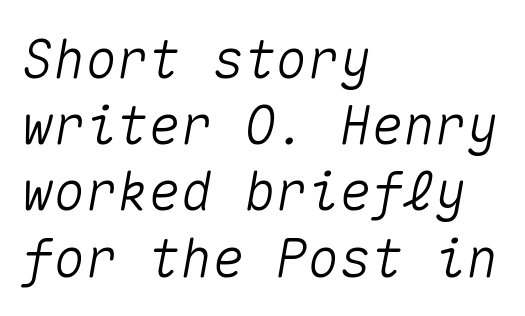
The image shows 53 px text type, italic (leaning right), monospaced; set left-aligned, normal line spacing (1.25x), normal letter spacing, not underlined; medium stroke contrast and a medium x-height.
